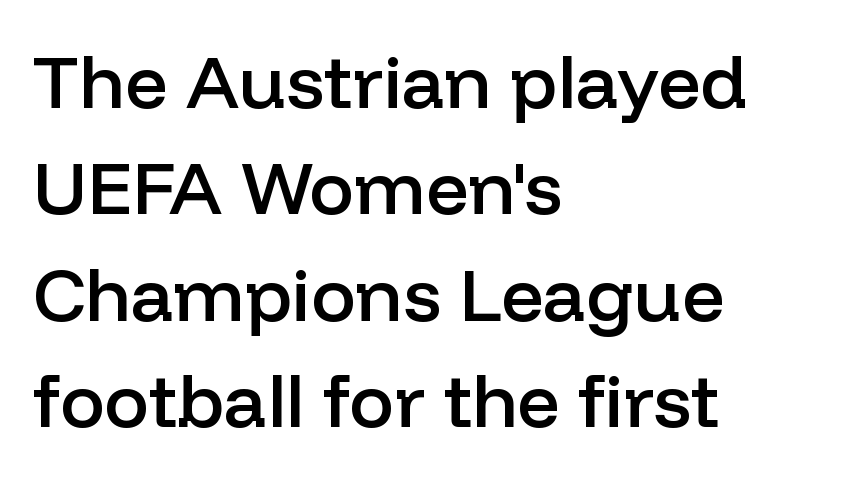
{"serif": "no", "italic": "no", "bold": "semi", "weight": "semibold", "width": "normal", "stroke_contrast": "low", "x_height": "medium", "monospaced": "no", "underline": "no", "align": "left", "line_spacing": "normal", "line_spacing_ratio": 1.42, "letter_spacing": "normal", "letter_spacing_em": 0.0, "glyph_px": 75}
